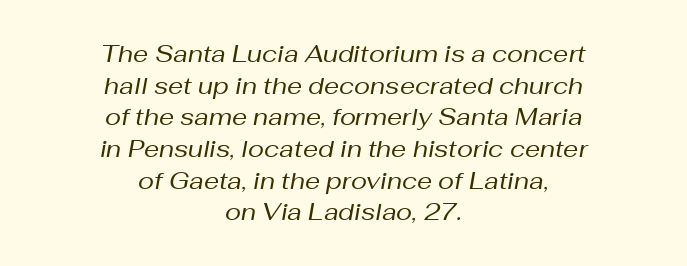
Does the leading feel generous? No, just average. Weight class: somewhere from thin through regular. No word sits above an underline. There is no visible air inserted between adjacent glyphs. Is the block centered? Yes — each line is placed symmetrically about the middle.
